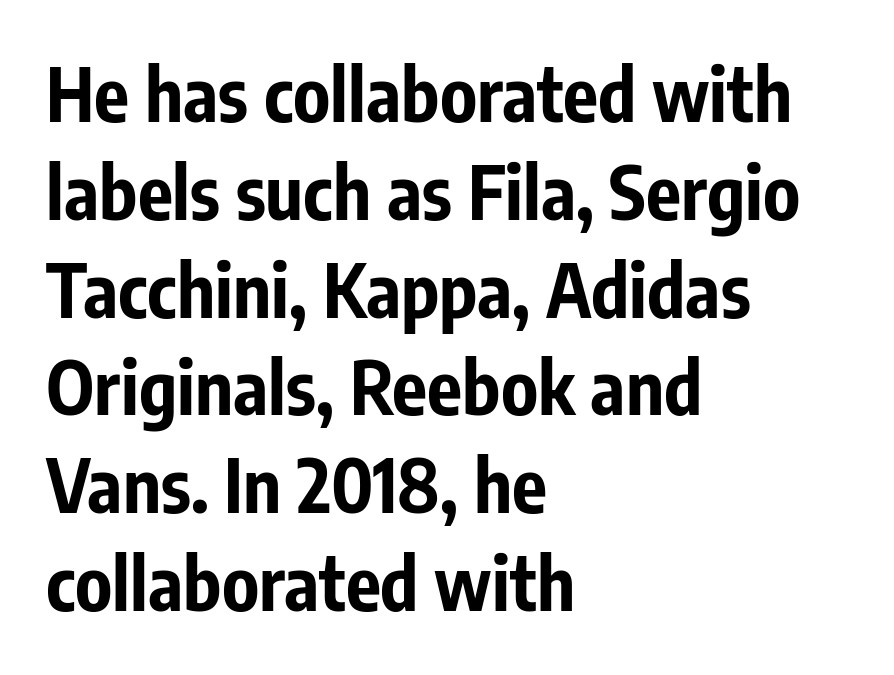
The image shows 73 px bold, condensed sans-serif type, upright; set left-aligned, normal line spacing (1.34x), normal letter spacing, not underlined; low stroke contrast and a medium x-height.
